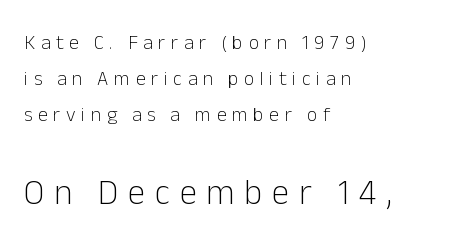
{"serif": "no", "italic": "no", "bold": "no", "weight": "light", "width": "normal", "stroke_contrast": "low", "x_height": "medium", "monospaced": "no", "underline": "no", "align": "left", "line_spacing_ratio": 1.8, "letter_spacing": "wide", "letter_spacing_em": 0.28, "larger_block": "second", "size_ratio": 1.75, "glyph_px": 35}
